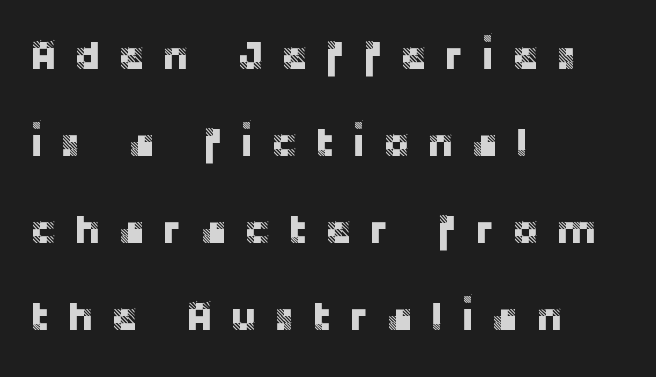
Q: Is the text italic (slanted)? A: No, it is upright.
Q: Is the typeface a serif or a sans-serif typeface? A: Sans-serif.
Q: Is the text underlined? A: No.
Q: How is the paragraph aligned? A: Left-aligned.
Q: Is the spacing between letters normal or unusually wide? A: Unusually wide.
Q: Is the spacing between lines tight, normal or loose? A: Loose.
Q: Width (condensed, normal, or wide)? A: Normal.
Q: Stroke contrast? A: Low.
Q: x-height? A: Large.
Q: Monospaced? A: No.
